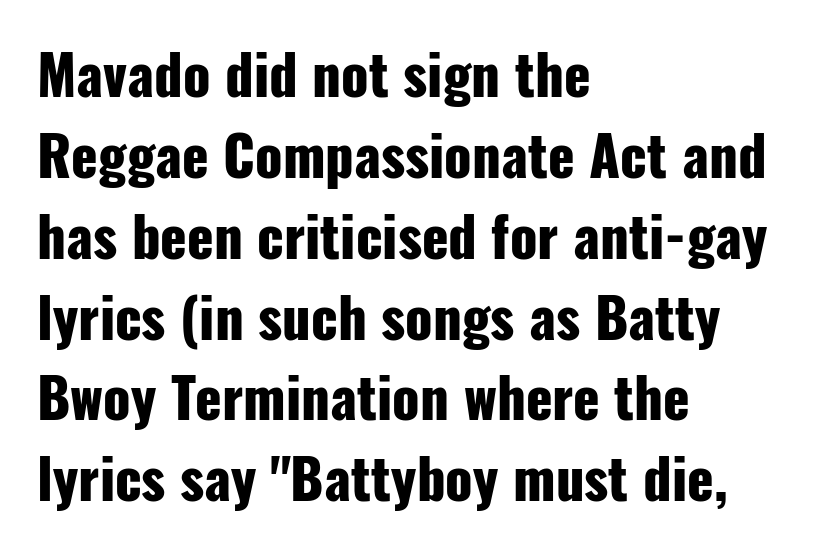
{"serif": "no", "italic": "no", "bold": "yes", "weight": "heavy", "width": "condensed", "stroke_contrast": "low", "x_height": "medium", "monospaced": "no", "underline": "no", "align": "left", "line_spacing": "normal", "line_spacing_ratio": 1.47, "letter_spacing": "normal", "letter_spacing_em": 0.0, "glyph_px": 55}
